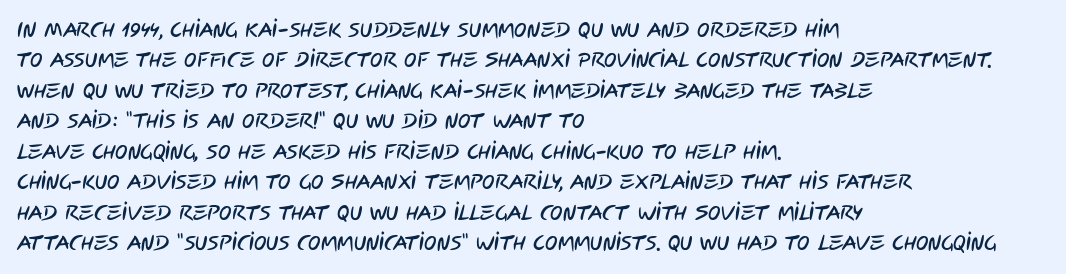
{"underline": "no", "align": "left", "line_spacing": "normal", "line_spacing_ratio": 1.45, "letter_spacing": "normal", "letter_spacing_em": 0.0, "glyph_px": 21}
